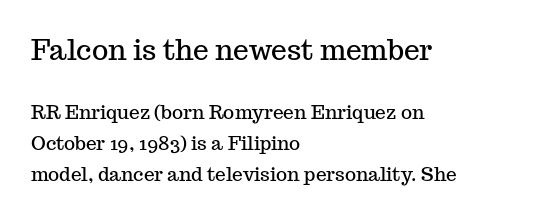
Q: Is the text italic (slanted)? A: No, it is upright.
Q: Is the typeface a serif or a sans-serif typeface? A: Serif.
Q: Is the text underlined? A: No.
Q: How is the paragraph aligned? A: Left-aligned.
Q: Is the spacing between letters normal or unusually wide? A: Normal.
Q: Is the spacing between lines tight, normal or loose? A: Normal.
Q: Which block of text is set in a larger size, the first (top) or the second (bottom)? A: The first (top) one.
Q: Width (condensed, normal, or wide)? A: Normal.
Q: Stroke contrast? A: Medium.
Q: x-height? A: Medium.
Q: Monospaced? A: No.
